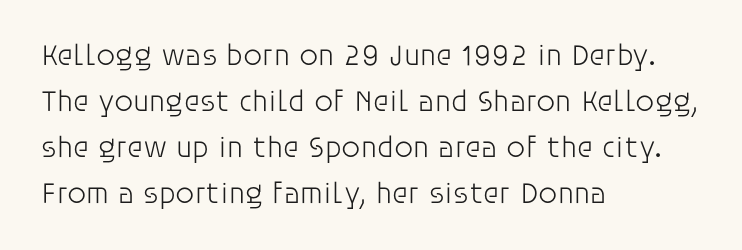
{"serif": "no", "italic": "no", "bold": "no", "weight": "light", "width": "normal", "stroke_contrast": "low", "x_height": "large", "monospaced": "no", "underline": "no", "align": "left", "line_spacing": "normal", "line_spacing_ratio": 1.53, "letter_spacing": "normal", "letter_spacing_em": 0.0, "glyph_px": 30}
